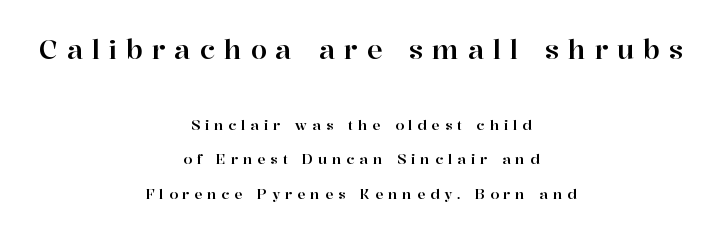
Beneath every word, the page is bare. One-word summary of the alignment: center. Honestly, the rows look like they've been pulled way apart. Caption: upper text group enlarged, lower text group reduced. If you drew a line through each stem, it would be perfectly vertical. This rendering widens character spacing well past its baseline value.
